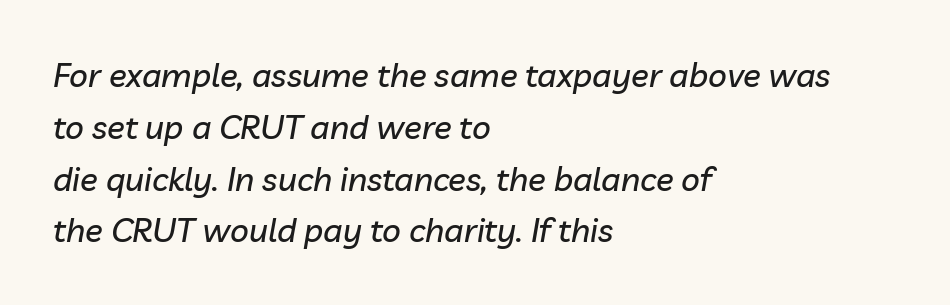
{"italic": "yes", "lean": "right", "slant_degrees": 10, "width": "normal", "stroke_contrast": "low", "x_height": "medium", "monospaced": "no", "underline": "no", "align": "left", "line_spacing": "normal", "line_spacing_ratio": 1.57, "letter_spacing": "normal", "letter_spacing_em": 0.0, "glyph_px": 33}
